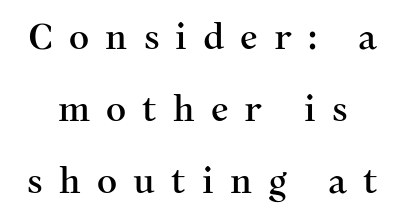
{"serif": "yes", "italic": "no", "width": "normal", "stroke_contrast": "medium", "x_height": "medium", "monospaced": "no", "underline": "no", "line_spacing": "loose", "line_spacing_ratio": 2.06, "letter_spacing": "wide", "letter_spacing_em": 0.46, "glyph_px": 35}
